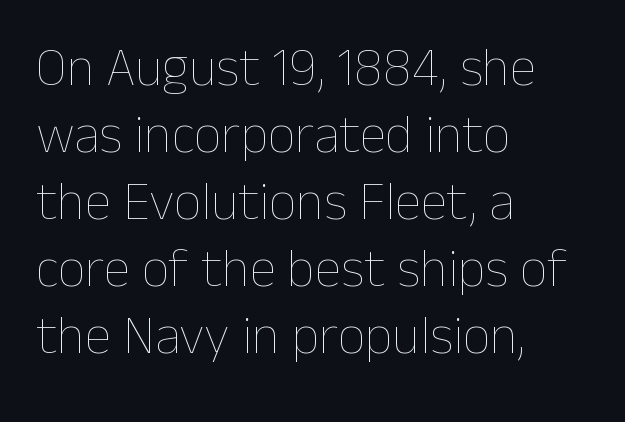
{"italic": "no", "bold": "no", "weight": "thin", "width": "normal", "stroke_contrast": "low", "x_height": "medium", "monospaced": "no", "underline": "no", "align": "left", "line_spacing_ratio": 1.24, "letter_spacing": "normal", "letter_spacing_em": 0.0, "glyph_px": 54}
